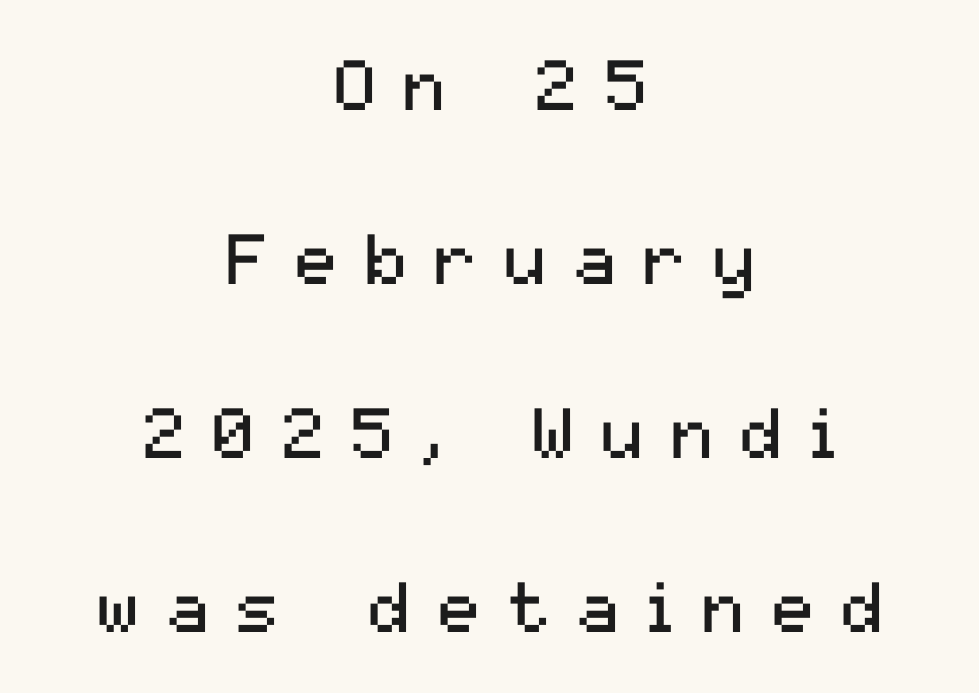
{"serif": "no", "italic": "no", "bold": "no", "weight": "regular", "width": "normal", "stroke_contrast": "medium", "x_height": "medium", "monospaced": "no", "underline": "no", "align": "center", "line_spacing": "loose", "line_spacing_ratio": 2.45, "letter_spacing": "wide", "letter_spacing_em": 0.38, "glyph_px": 71}
